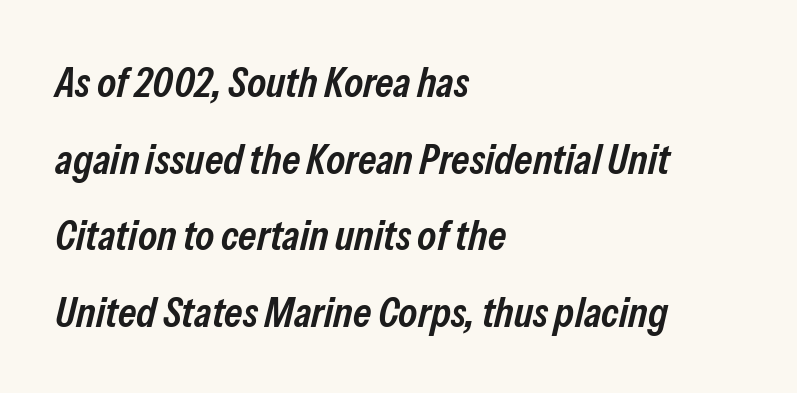
Varying glyph widths throughout — classic text-font behaviour. Strokes here are thickened, but only to semibold level. Compared with a centered layout, this one pins lines to the left instead. Letters rest on an invisible, unmarked baseline. The passage shown leans; its letterforms are oblique. Standard letterfit; no display-style spreading of the glyphs.
